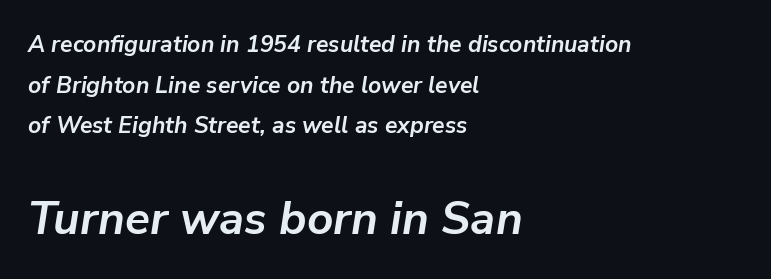
{"italic": "yes", "lean": "right", "slant_degrees": 9, "bold": "yes", "weight": "semibold", "width": "normal", "stroke_contrast": "low", "x_height": "medium", "monospaced": "no", "underline": "no", "align": "left", "line_spacing_ratio": 1.77, "letter_spacing": "normal", "letter_spacing_em": 0.0, "larger_block": "second", "size_ratio": 2.0, "glyph_px": 46}
